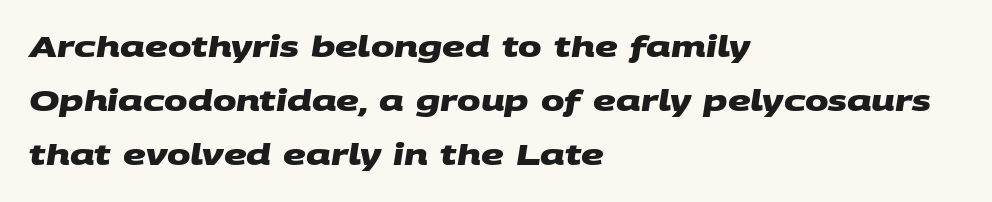
I'd call this a sans setting — the letters go barefoot. The baseline area is clear. The sample has been set heavy, in full bold. There is no visible air inserted between adjacent glyphs. Alignment: flush left.
